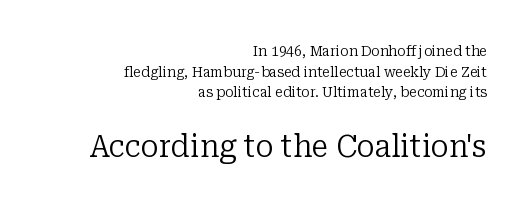
Each new line begins a customary step beneath the previous one. The passage is arranged like a letterhead date or caption credit — flush right. No letter is thick-stroked: the sample isn't bold. Notice how the stems are strictly vertical — no italics here. The letters carry serifs — small finishing strokes at the ends of their stems. The passage shown is typed in a proportional face where columns would drift.
